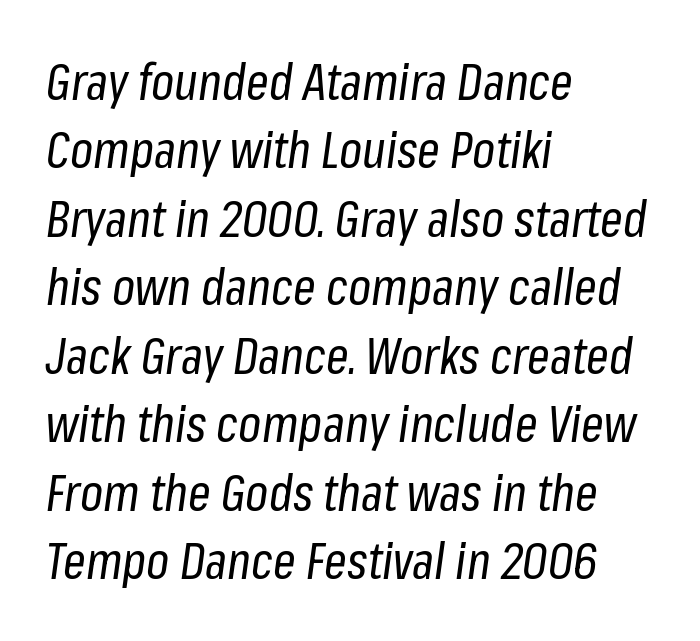
{"italic": "yes", "lean": "right", "slant_degrees": 8, "bold": "no", "weight": "regular", "width": "condensed", "stroke_contrast": "low", "x_height": "medium", "monospaced": "no", "underline": "no", "align": "left", "line_spacing": "normal", "line_spacing_ratio": 1.37, "letter_spacing": "normal", "letter_spacing_em": 0.0, "glyph_px": 50}
